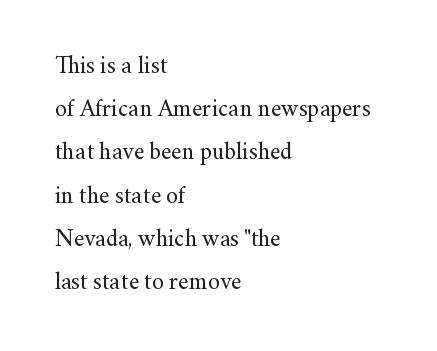
Between one letter and the next there's only the usual sliver of space. The strip under each line holds only bare page. No heavy texture on the line: the type isn't bold. This is roman type, the default non-slanted kind. A student would call this left alignment; a typographer would say flush left, rag right.
